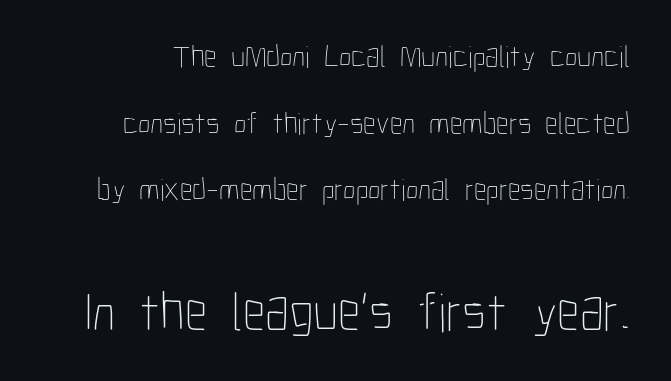
The face looks like a standard text weight, possibly lighter. Designer's note — italics off, roman on. Compared with typical body copy, the letter spacing here is the same. Each letter keeps its own natural width here, so spacing adapts to shape.
